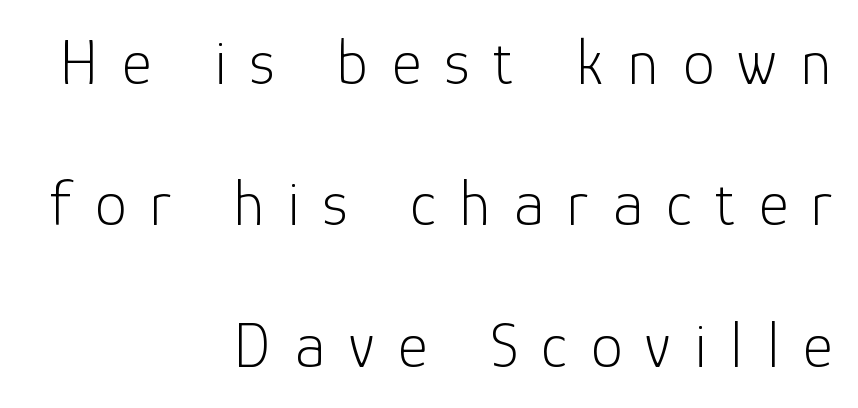
The font is comparable to plain body text, perhaps lighter. Which margin do the lines hug? The right one — the left edge is uneven. If you drew a line through each stem, it would be perfectly vertical. Descenders hang freely into open space.
